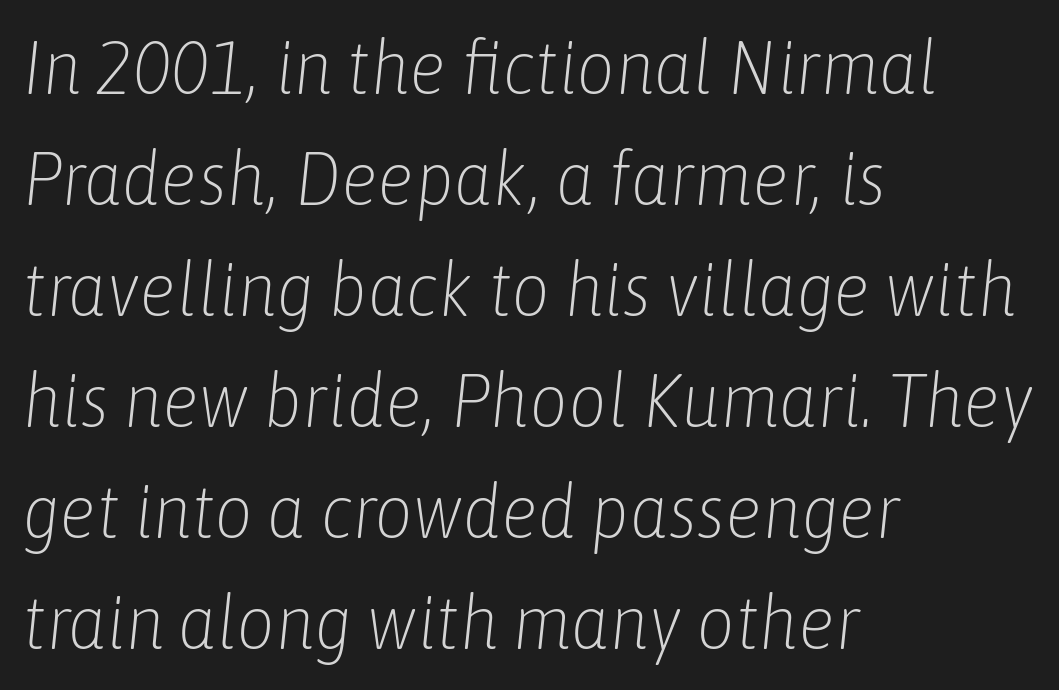
The lettering tilts uniformly, giving the passage an italic look. You could call the tracking neutral — neither tight nor loose. Leftover space on each line is placed entirely after the last word. Nothing heavy about these letters — not bold at all. A typesetter would call this leading conventional body-copy spacing. The gap between lines stays unmarked.
